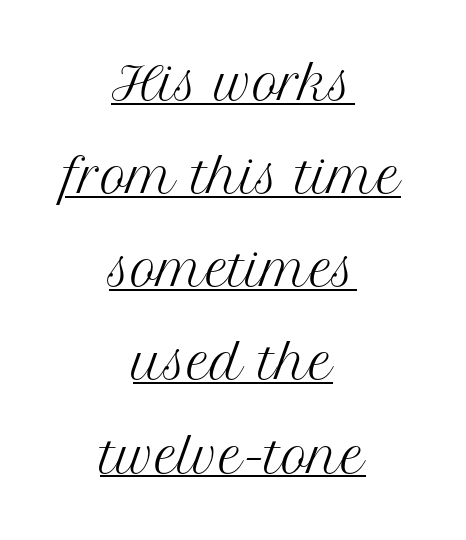
The image shows 45 px regular-weight serif type; set centered, loose line spacing (2.07x), normal letter spacing, underlined; medium stroke contrast and a medium x-height.
